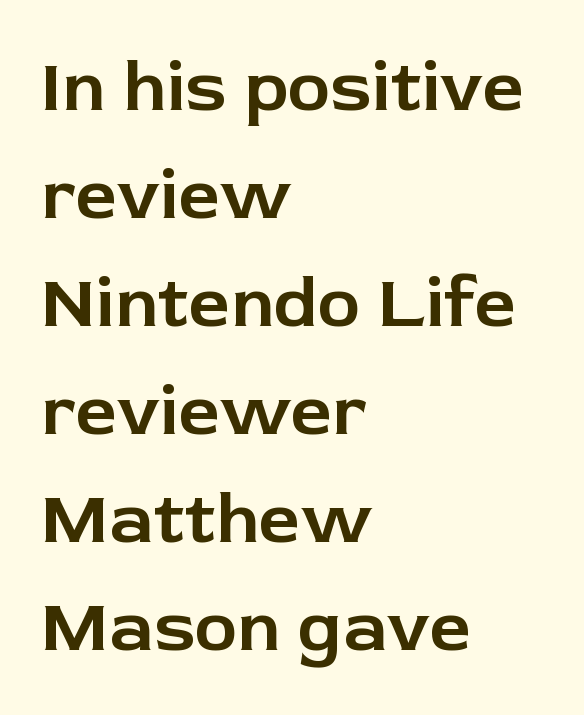
Caption: standard tracking, unaltered. Regular leading. Descender tails drop into unmarked territory. Varying glyph widths throughout — classic text-font behaviour.
